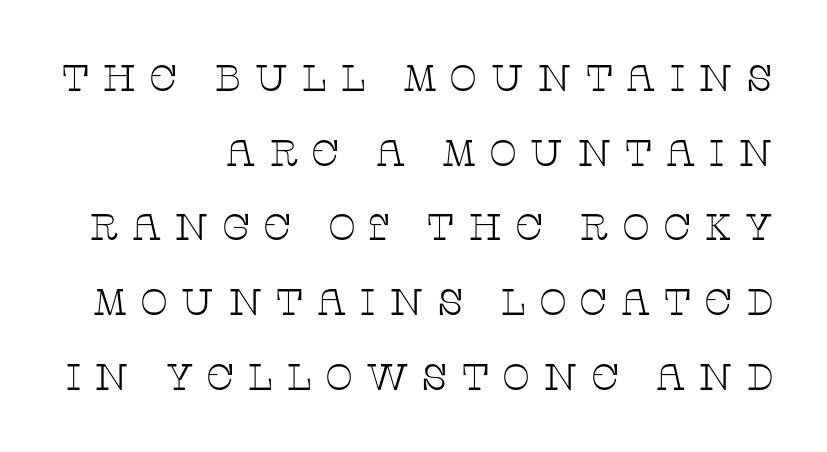
The rendering uses a large line-height, opening up the rows. The letters advance in unequal steps, a hallmark of proportional type. Here the glyphs are tracked loosely, breaking word shapes into spaced letters. Only glyphs here, with clear space below each row. The paragraph shown leans on its right margin. Ascenders rise straight up at ninety degrees.
